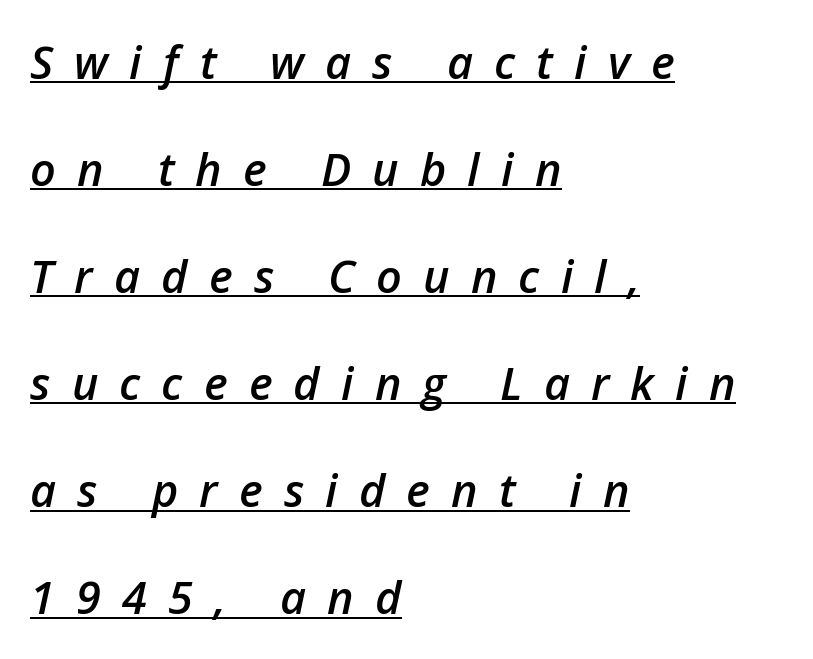
Posture: slanted. Is this a fixed-width face? No — the glyphs have proportional, varying widths. Students, observe the line beneath the letters — that is underlining. Summary of weight: moderately heavy, a semibold. Horizontal bands of white between lines are thick stripes. Inter-character spacing is expanded well beyond the font's built-in metrics.
